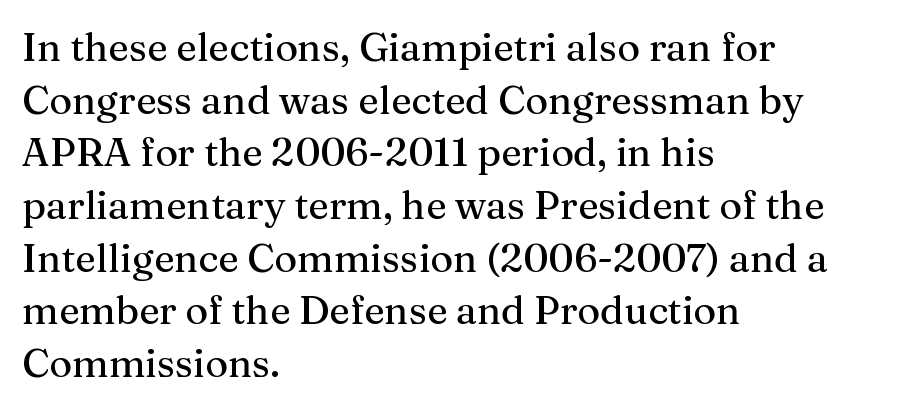
{"serif": "yes", "italic": "no", "width": "normal", "stroke_contrast": "medium", "x_height": "medium", "monospaced": "no", "underline": "no", "align": "left", "line_spacing": "normal", "line_spacing_ratio": 1.35, "letter_spacing": "normal", "letter_spacing_em": 0.0, "glyph_px": 39}
